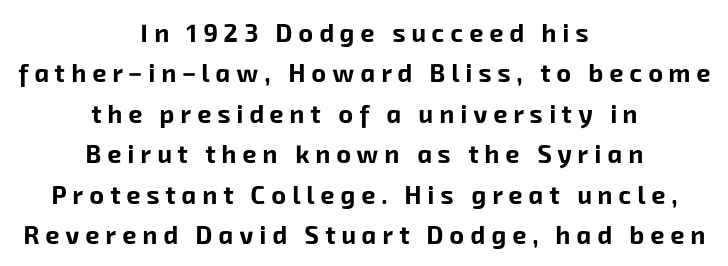
Q: Is the text bold? A: Yes.
Q: Is the text underlined? A: No.
Q: How is the paragraph aligned? A: Centered.
Q: Is the spacing between letters normal or unusually wide? A: Unusually wide.
Q: Is the spacing between lines tight, normal or loose? A: Normal.
